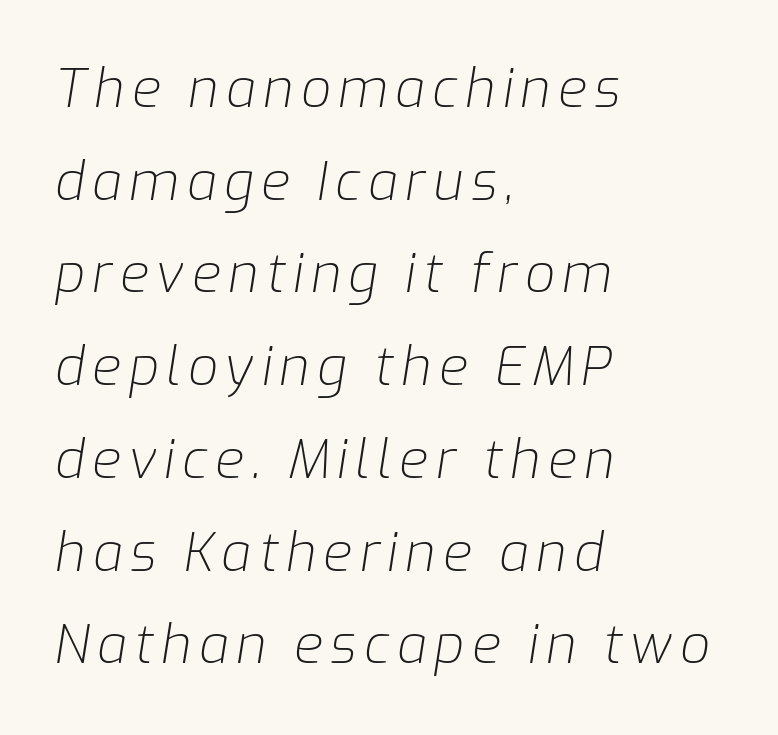
The image shows 53 px light type, italic (leaning right); set left-aligned, line spacing 1.75x, not underlined; low stroke contrast and a medium x-height.
